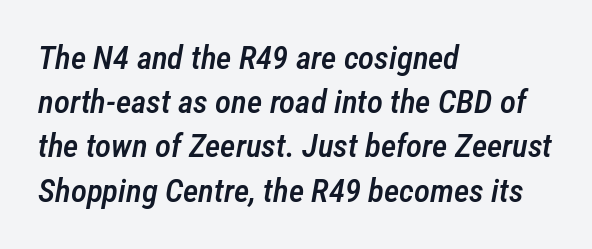
{"italic": "yes", "lean": "right", "slant_degrees": 12, "bold": "semi", "weight": "semibold", "width": "condensed", "stroke_contrast": "low", "x_height": "medium", "monospaced": "no", "underline": "no", "align": "left", "line_spacing": "normal", "line_spacing_ratio": 1.34, "letter_spacing": "normal", "letter_spacing_em": 0.0, "glyph_px": 33}
